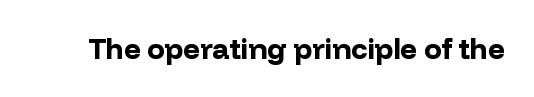
{"serif": "no", "italic": "no", "bold": "yes", "weight": "bold", "width": "normal", "stroke_contrast": "low", "x_height": "medium", "monospaced": "no", "underline": "no", "letter_spacing": "normal", "letter_spacing_em": 0.0, "glyph_px": 29}
